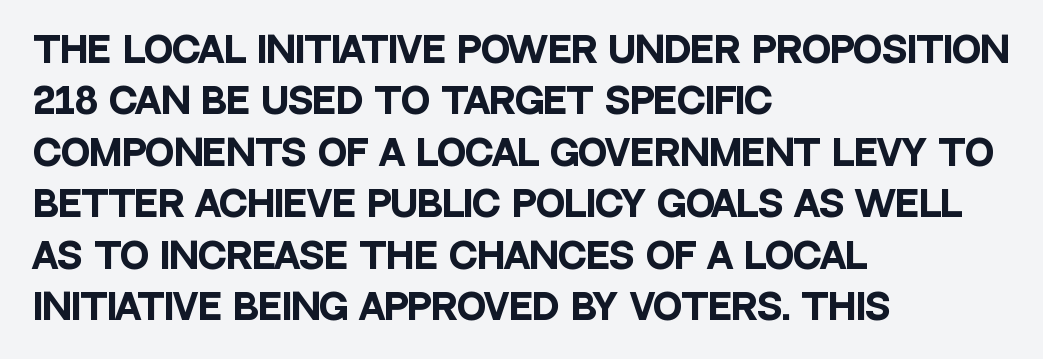
Q: Is the text bold? A: Yes.
Q: Is the text italic (slanted)? A: No, it is upright.
Q: Is the typeface a serif or a sans-serif typeface? A: Sans-serif.
Q: Is the text underlined? A: No.
Q: How is the paragraph aligned? A: Left-aligned.
Q: Is the spacing between letters normal or unusually wide? A: Normal.
Q: Is the spacing between lines tight, normal or loose? A: Normal.
Q: Width (condensed, normal, or wide)? A: Condensed.
Q: Stroke contrast? A: Low.
Q: x-height? A: Large.
Q: Monospaced? A: No.
